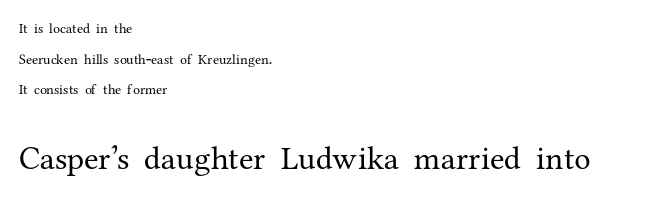
{"serif": "yes", "italic": "no", "bold": "no", "weight": "regular", "width": "normal", "stroke_contrast": "medium", "x_height": "medium", "monospaced": "no", "underline": "no", "align": "left", "line_spacing": "loose", "line_spacing_ratio": 2.19, "letter_spacing": "normal", "letter_spacing_em": 0.0, "larger_block": "second", "size_ratio": 2.36, "glyph_px": 33}
